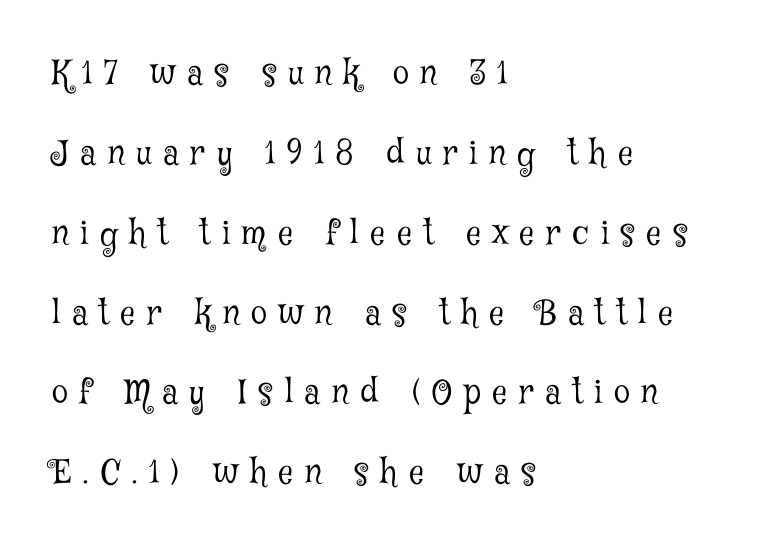
Check the space under the baseline: it is left empty. This rendering employs a face with finishing strokes, i.e., a serif. A typesetter would call this leading open, well beyond the default. The face looks like a standard text weight, possibly lighter. The face used here is proportionally spaced, like ordinary book or web type.
